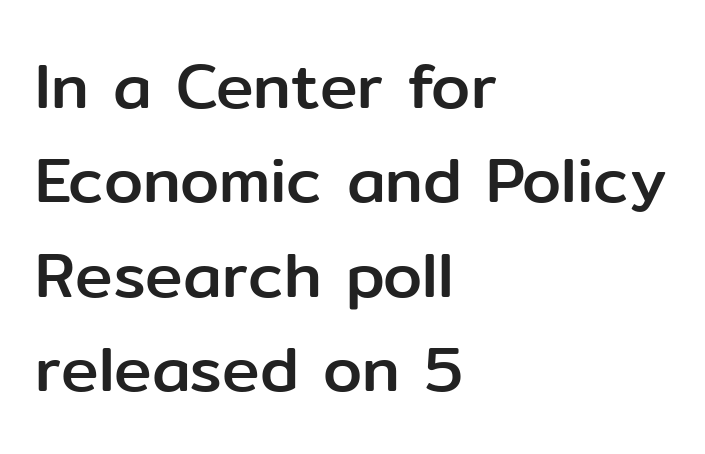
{"serif": "no", "italic": "no", "width": "normal", "stroke_contrast": "low", "x_height": "medium", "monospaced": "no", "underline": "no", "align": "left", "line_spacing": "normal", "line_spacing_ratio": 1.5, "letter_spacing": "normal", "letter_spacing_em": 0.0, "glyph_px": 63}
